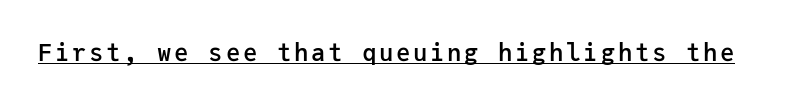
The image shows 24 px text type, upright; set underlined.
